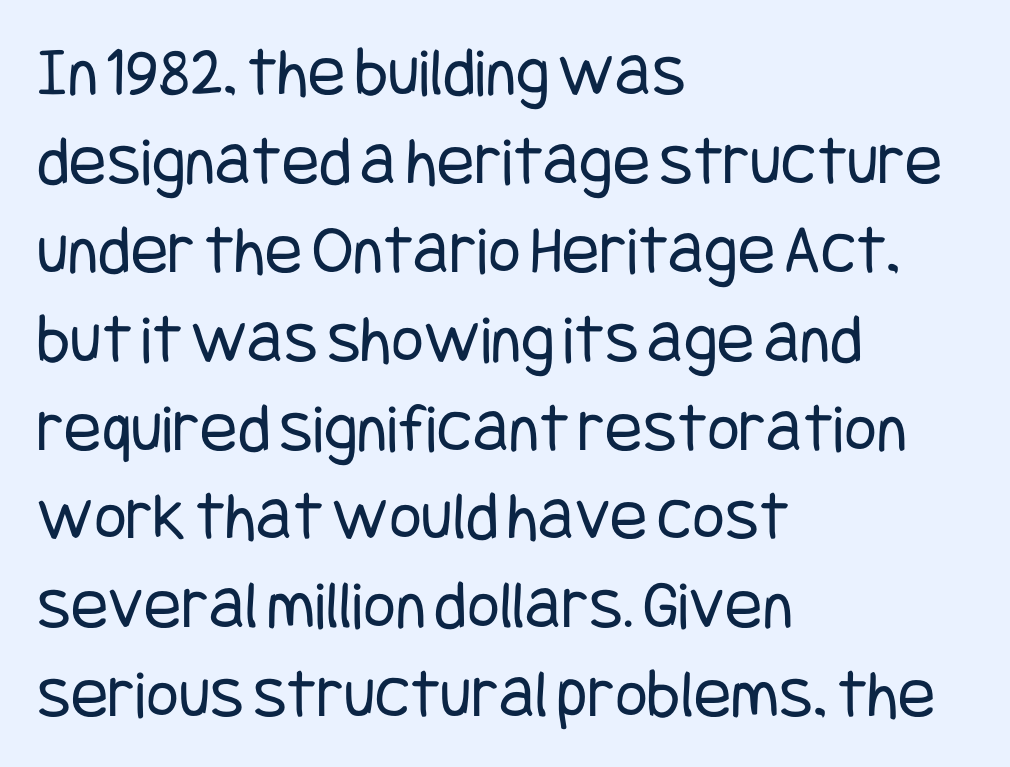
Regarding serifs, this sample does without them. Stems here are at most as thick as an everyday book face. No word sits above an underline. In terms of letterspacing, this is plain default setting.
